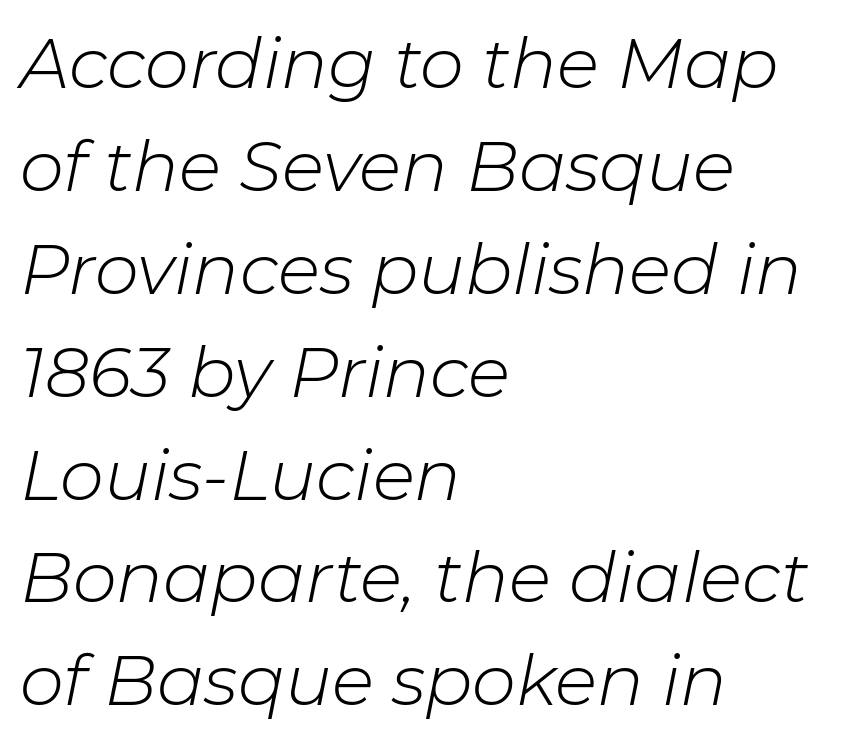
{"italic": "yes", "lean": "right", "slant_degrees": 11, "bold": "no", "weight": "light", "width": "normal", "stroke_contrast": "low", "x_height": "medium", "monospaced": "no", "underline": "no", "align": "left", "line_spacing": "normal", "line_spacing_ratio": 1.47, "letter_spacing": "normal", "letter_spacing_em": 0.0, "glyph_px": 70}
